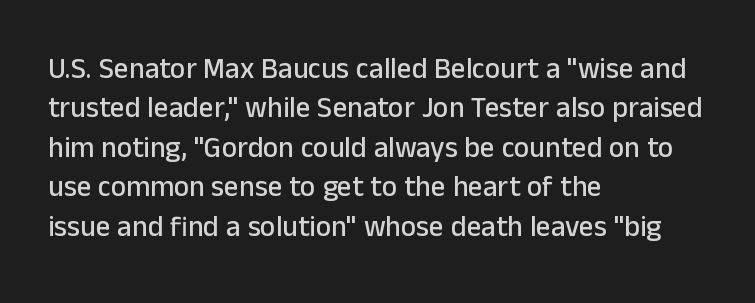
{"serif": "no", "italic": "no", "width": "normal", "stroke_contrast": "low", "x_height": "medium", "monospaced": "no", "underline": "no", "align": "left", "line_spacing": "normal", "line_spacing_ratio": 1.36, "letter_spacing": "normal", "letter_spacing_em": 0.0, "glyph_px": 29}
